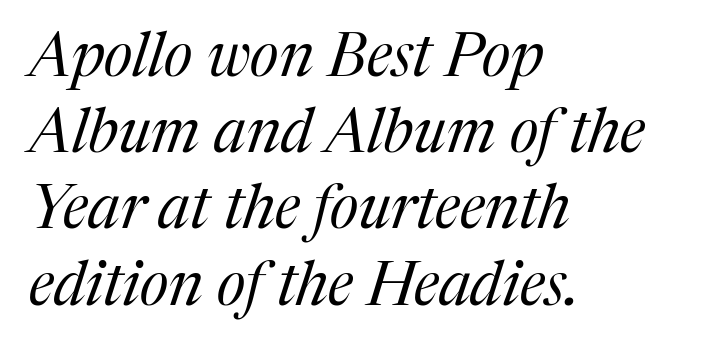
A clean baseline with only descenders dipping below it. Think standard paragraph weight, or any step lighter than that. Here the glyphs are tracked normally, forming tight word shapes. The rendering shows small feet on the letterforms — a serif design. Would a proofreader flag this as italicized? Yes. Think of a printed novel: that variable character pitch is what you see here.
